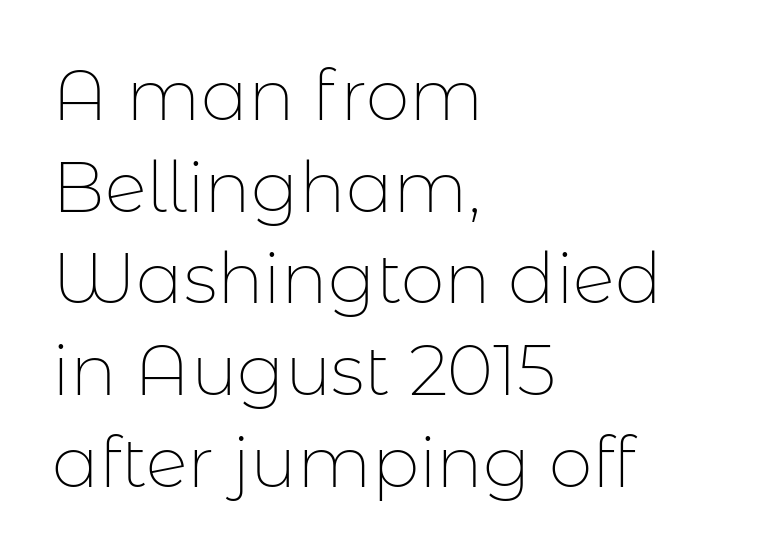
The image shows 70 px thin sans-serif type, upright; set left-aligned, normal line spacing (1.31x), normal letter spacing, not underlined; low stroke contrast and a medium x-height.
